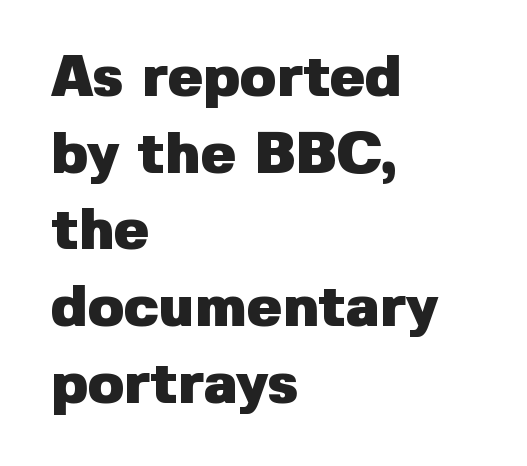
The image shows 59 px heavy sans-serif type, upright; set left-aligned, normal line spacing (1.3x), normal letter spacing, not underlined; low stroke contrast and a medium x-height.
